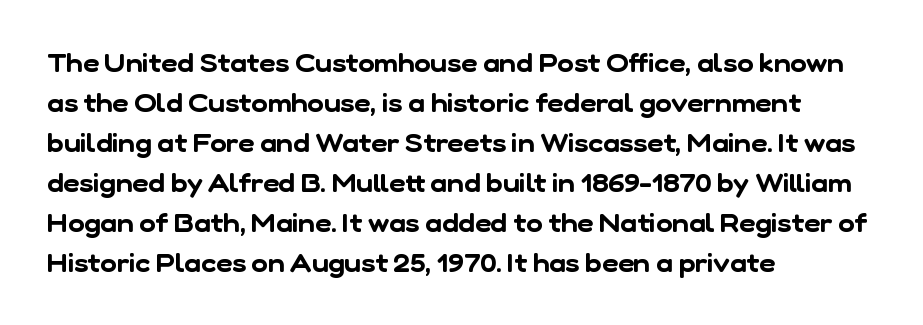
The image shows 25 px text type; set left-aligned, normal line spacing (1.6x), normal letter spacing, not underlined.
